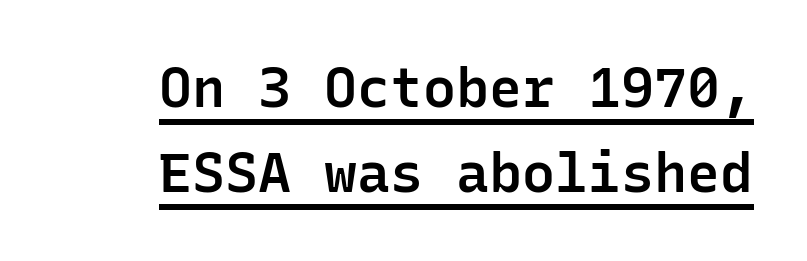
{"serif": "no", "italic": "no", "bold": "semi", "weight": "semibold", "width": "normal", "stroke_contrast": "low", "x_height": "medium", "monospaced": "yes", "underline": "yes", "align": "right", "line_spacing": "normal", "line_spacing_ratio": 1.55, "letter_spacing": "normal", "letter_spacing_em": 0.0, "glyph_px": 55}
